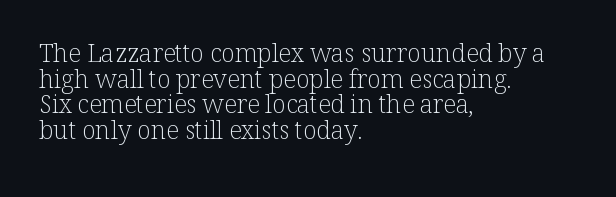
Q: Is the text bold? A: No.
Q: Is the text italic (slanted)? A: No, it is upright.
Q: Is the text underlined? A: No.
Q: How is the paragraph aligned? A: Left-aligned.
Q: Is the spacing between letters normal or unusually wide? A: Normal.
Q: Is the spacing between lines tight, normal or loose? A: Tight.
